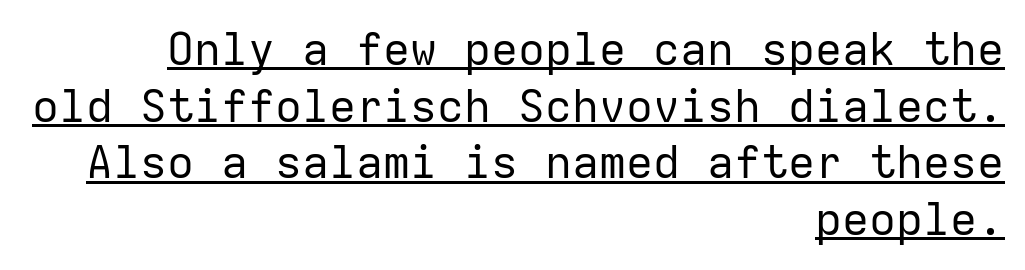
The image shows 45 px regular-weight sans-serif type, upright, monospaced; set right-aligned, normal line spacing (1.26x), normal letter spacing, underlined; low stroke contrast and a medium x-height.
